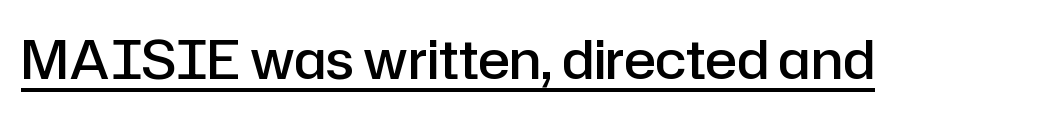
Q: Is the text bold? A: Semi-bold.
Q: Is the text italic (slanted)? A: No, it is upright.
Q: Is the typeface a serif or a sans-serif typeface? A: Sans-serif.
Q: Is the text underlined? A: Yes.
Q: Is the spacing between letters normal or unusually wide? A: Normal.
Q: Width (condensed, normal, or wide)? A: Normal.
Q: Stroke contrast? A: Low.
Q: x-height? A: Medium.
Q: Monospaced? A: No.
